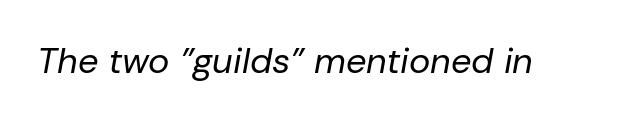
{"italic": "yes", "lean": "right", "slant_degrees": 10, "bold": "no", "weight": "regular", "width": "normal", "stroke_contrast": "low", "x_height": "medium", "monospaced": "no", "underline": "no", "letter_spacing": "normal", "letter_spacing_em": 0.0, "glyph_px": 36}
